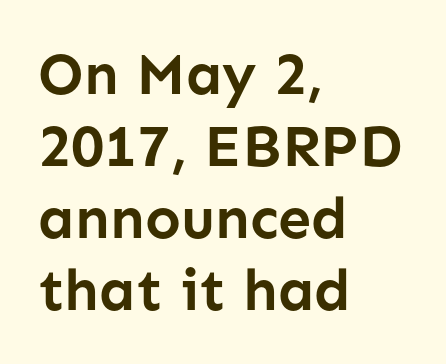
The image shows 59 px semibold sans-serif type, upright; set left-aligned, line spacing 1.22x, normal letter spacing, not underlined; low stroke contrast and a medium x-height.
